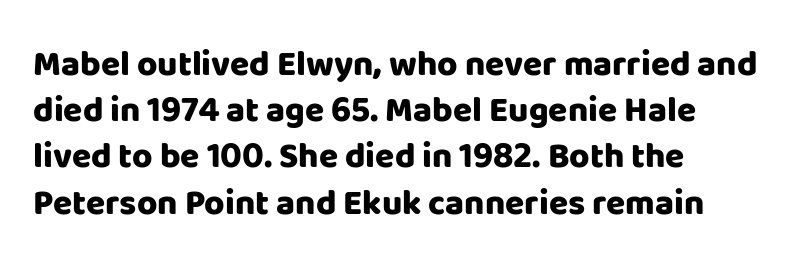
The image shows 35 px heavy sans-serif type, upright; set left-aligned, normal line spacing (1.32x), normal letter spacing, not underlined; low stroke contrast and a large x-height.
